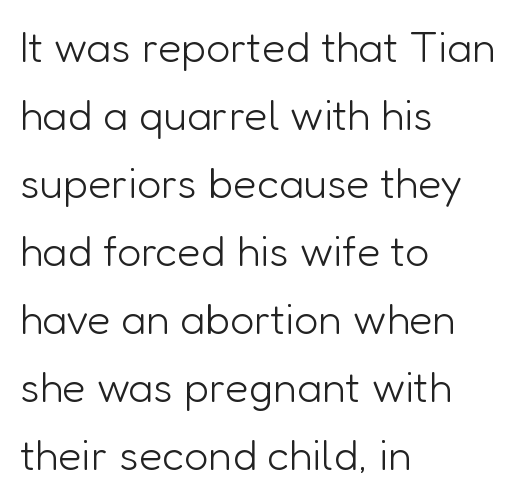
The image shows 43 px light sans-serif type, upright; set left-aligned, normal line spacing (1.58x), normal letter spacing, not underlined; low stroke contrast and a medium x-height.
